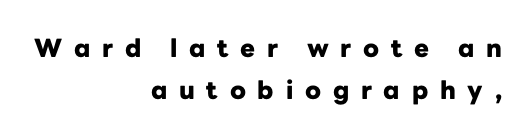
Q: Is the text bold? A: Yes.
Q: Is the text italic (slanted)? A: No, it is upright.
Q: Is the text underlined? A: No.
Q: How is the paragraph aligned? A: Right-aligned.
Q: Is the spacing between letters normal or unusually wide? A: Unusually wide.
Q: Is the spacing between lines tight, normal or loose? A: Normal.
